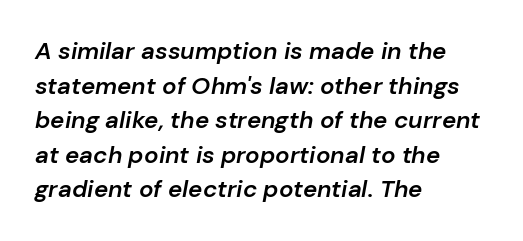
The image shows 24 px text type, italic (leaning right); set left-aligned, normal line spacing (1.44x), normal letter spacing, not underlined.
